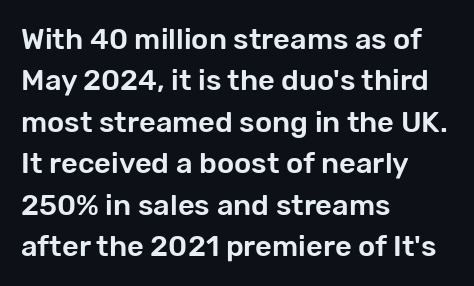
The image shows 29 px sans-serif type, upright; set left-aligned, normal line spacing (1.43x), normal letter spacing, not underlined; low stroke contrast and a medium x-height.
